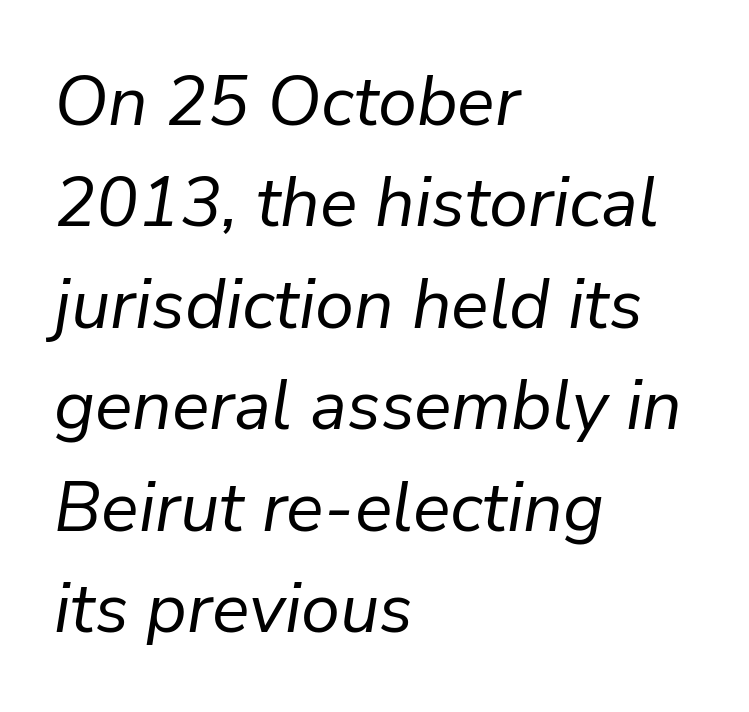
{"italic": "yes", "lean": "right", "slant_degrees": 9, "bold": "no", "weight": "regular", "width": "normal", "stroke_contrast": "low", "x_height": "medium", "monospaced": "no", "underline": "no", "align": "left", "line_spacing": "normal", "line_spacing_ratio": 1.45, "letter_spacing": "normal", "letter_spacing_em": 0.0, "glyph_px": 70}
